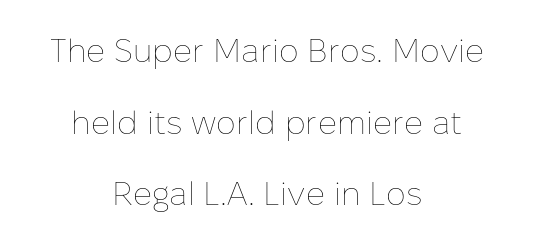
Q: Is the text bold? A: No.
Q: Is the text italic (slanted)? A: No, it is upright.
Q: Is the text underlined? A: No.
Q: How is the paragraph aligned? A: Centered.
Q: Is the spacing between letters normal or unusually wide? A: Normal.
Q: Is the spacing between lines tight, normal or loose? A: Loose.
Q: Width (condensed, normal, or wide)? A: Normal.
Q: Stroke contrast? A: Low.
Q: x-height? A: Medium.
Q: Monospaced? A: No.
